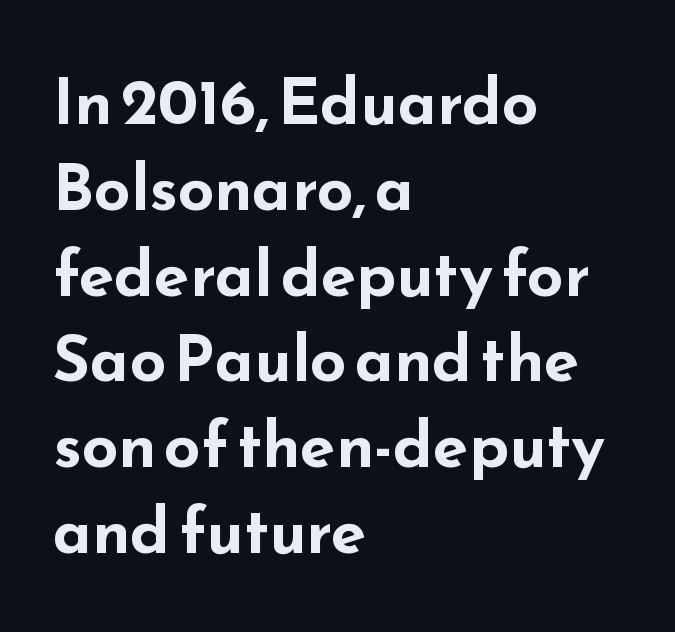
The image shows 64 px bold, wide sans-serif type, upright; set left-aligned, normal line spacing (1.34x), normal letter spacing, not underlined; low stroke contrast and a small x-height.
